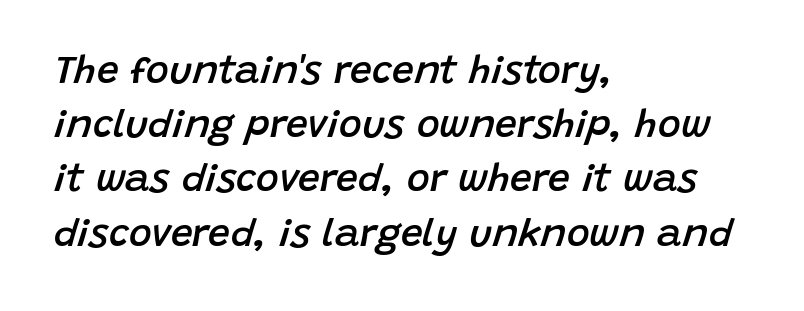
Q: Is the text bold? A: Semi-bold.
Q: Is the text italic (slanted)? A: Yes, it leans right by about 15 degrees.
Q: Is the text underlined? A: No.
Q: How is the paragraph aligned? A: Left-aligned.
Q: Is the spacing between letters normal or unusually wide? A: Normal.
Q: Is the spacing between lines tight, normal or loose? A: Normal.
Q: Width (condensed, normal, or wide)? A: Normal.
Q: Stroke contrast? A: Low.
Q: x-height? A: Large.
Q: Monospaced? A: No.
